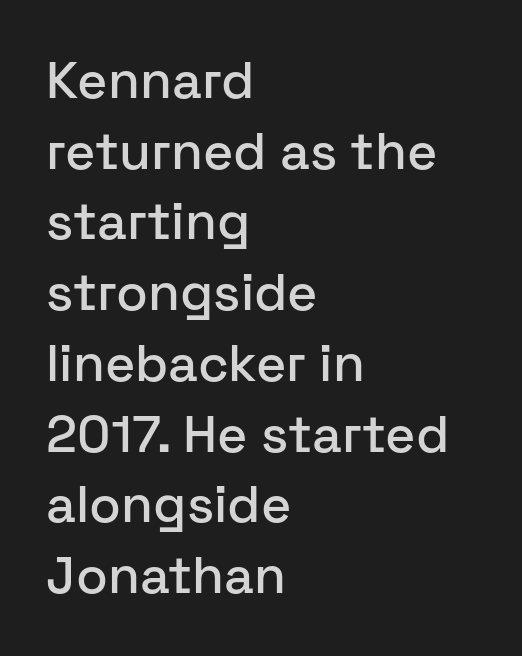
Q: Is the text italic (slanted)? A: No, it is upright.
Q: Is the typeface a serif or a sans-serif typeface? A: Sans-serif.
Q: Is the text underlined? A: No.
Q: How is the paragraph aligned? A: Left-aligned.
Q: Is the spacing between letters normal or unusually wide? A: Normal.
Q: Is the spacing between lines tight, normal or loose? A: Normal.
Q: Width (condensed, normal, or wide)? A: Normal.
Q: Stroke contrast? A: Low.
Q: x-height? A: Medium.
Q: Monospaced? A: No.
